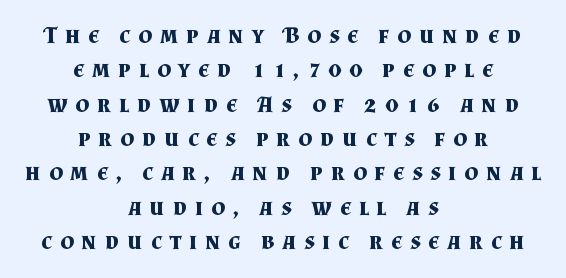
Q: Is the text bold? A: Yes.
Q: Is the text italic (slanted)? A: No, it is upright.
Q: Is the text underlined? A: No.
Q: How is the paragraph aligned? A: Centered.
Q: Is the spacing between letters normal or unusually wide? A: Unusually wide.
Q: Is the spacing between lines tight, normal or loose? A: Normal.
